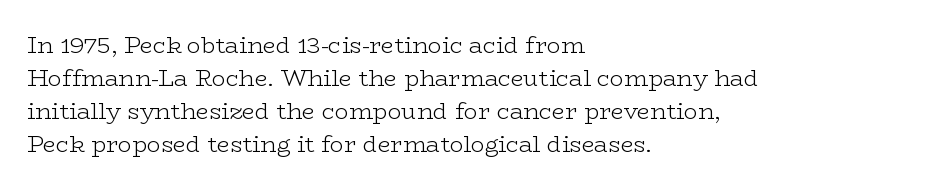
Honestly, the row spacing looks completely unremarkable. Caption: face not bold, strokes unweighted. Posture: vertical. This rendering features lettering with no underline. The setting favours the left margin, as ordinary paragraphs usually do.
